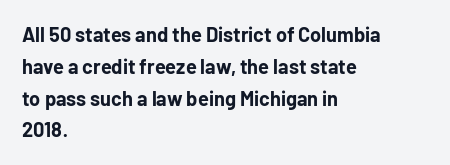
Upright lettering throughout. The foot of each line stays bare and open. Line spacing here is normal. The letters sit at their default tracking, neither squeezed nor spread. The setting favours the left margin, as ordinary paragraphs usually do. These words are printed bold, with thick strokes throughout.
